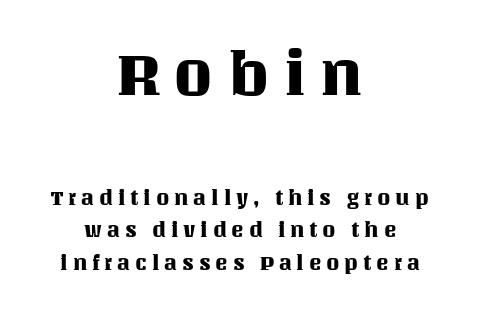
The image shows 62 px text type, upright; set centered, normal line spacing (1.55x), unusually wide letter spacing (+0.23 em), not underlined; the first (top) block is 2.95x larger; medium stroke contrast and a large x-height.
